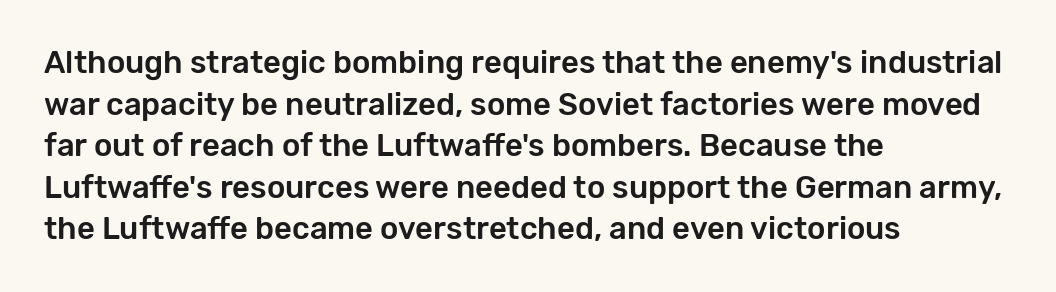
{"serif": "no", "italic": "no", "width": "normal", "stroke_contrast": "low", "x_height": "medium", "monospaced": "no", "underline": "no", "align": "left", "line_spacing": "normal", "line_spacing_ratio": 1.34, "letter_spacing": "normal", "letter_spacing_em": 0.0, "glyph_px": 31}
